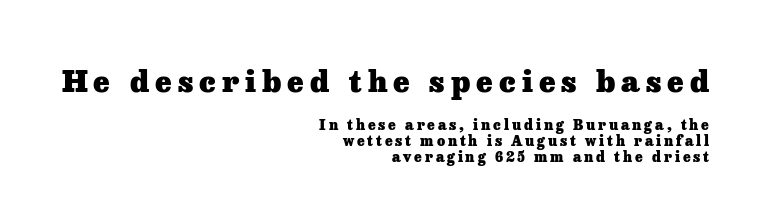
{"serif": "yes", "italic": "no", "bold": "yes", "weight": "heavy", "width": "normal", "stroke_contrast": "low", "x_height": "medium", "monospaced": "no", "underline": "no", "align": "right", "line_spacing": "tight", "line_spacing_ratio": 1.14, "letter_spacing": "wide", "letter_spacing_em": 0.2, "larger_block": "first", "size_ratio": 2.14, "glyph_px": 30}
